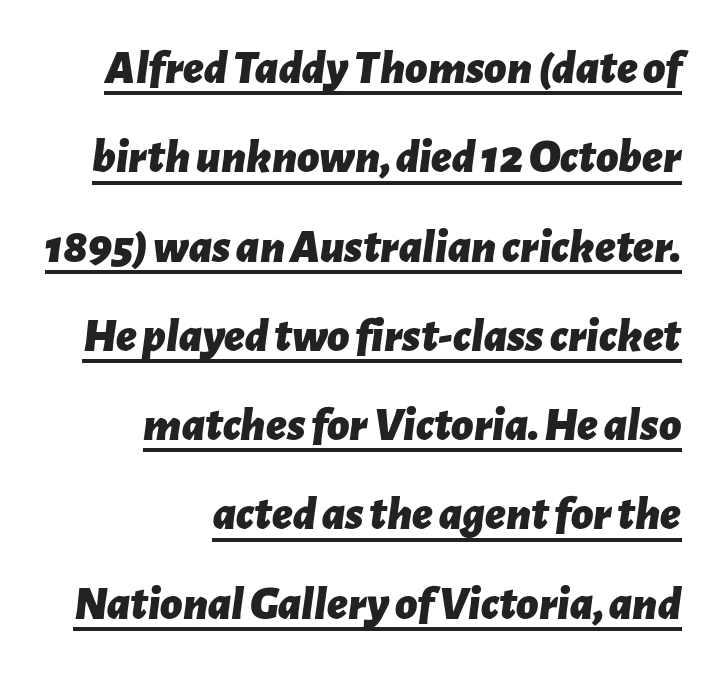
Each line ends at the same right margin while the left side varies. Does extra space separate the letters? No, they use regular spacing. Tall strokes in this sample are angled rather than plumb. Looks like regular typesetting: each glyph gets only the width it needs.
